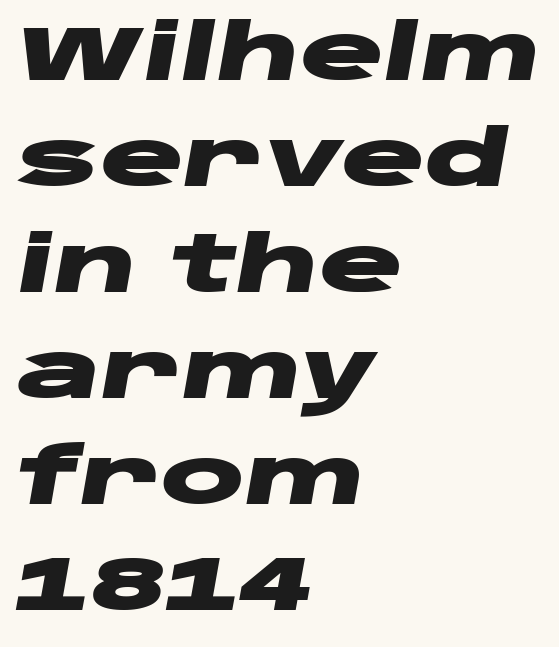
{"italic": "yes", "lean": "right", "slant_degrees": 10, "bold": "yes", "weight": "heavy", "width": "wide", "stroke_contrast": "low", "x_height": "large", "monospaced": "no", "underline": "no", "align": "left", "line_spacing": "normal", "line_spacing_ratio": 1.36, "letter_spacing": "normal", "letter_spacing_em": 0.0, "glyph_px": 78}
